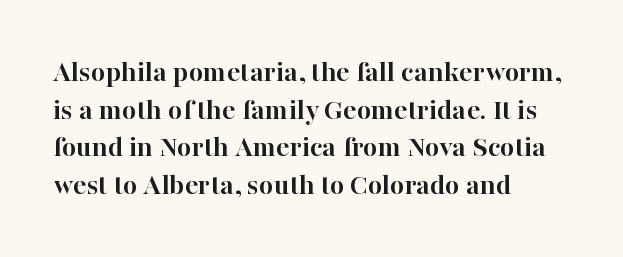
The image shows 31 px semibold serif type, upright; set left-aligned, line spacing 1.21x, normal letter spacing, not underlined; high stroke contrast and a medium x-height.
